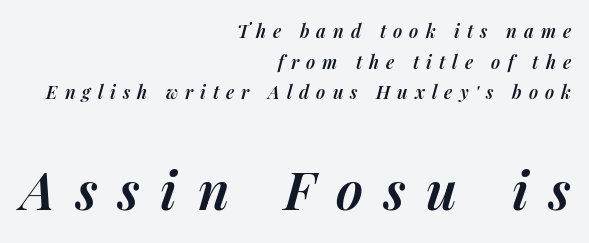
{"italic": "yes", "lean": "right", "slant_degrees": 14, "bold": "semi", "weight": "semibold", "width": "normal", "stroke_contrast": "medium", "x_height": "medium", "monospaced": "no", "underline": "no", "align": "right", "line_spacing": "normal", "line_spacing_ratio": 1.7, "letter_spacing": "wide", "letter_spacing_em": 0.39, "larger_block": "second", "size_ratio": 2.94, "glyph_px": 53}
